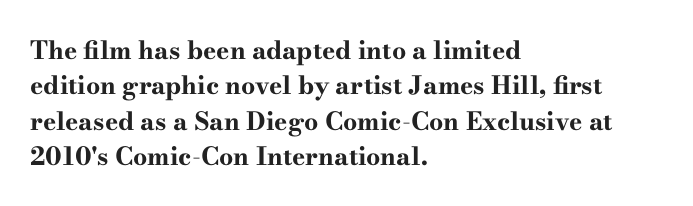
The image shows 25 px bold type, upright; set left-aligned, normal line spacing (1.42x), normal letter spacing, not underlined.
